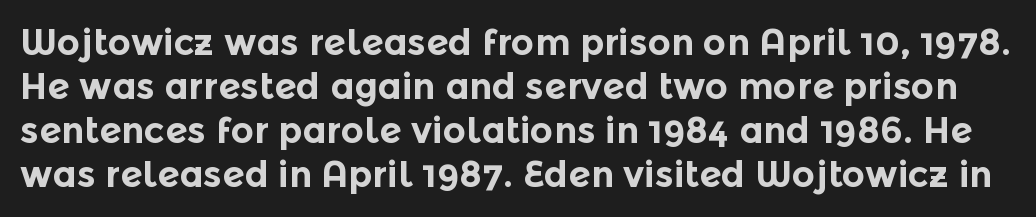
The font's upright variant was chosen for this text. Note: no serifs on the glyphs. Default kerning and tracking; the words read as compact shapes. Is the type bold? Yes — the strokes are clearly thick and heavy. Bare-footed words on every line.
